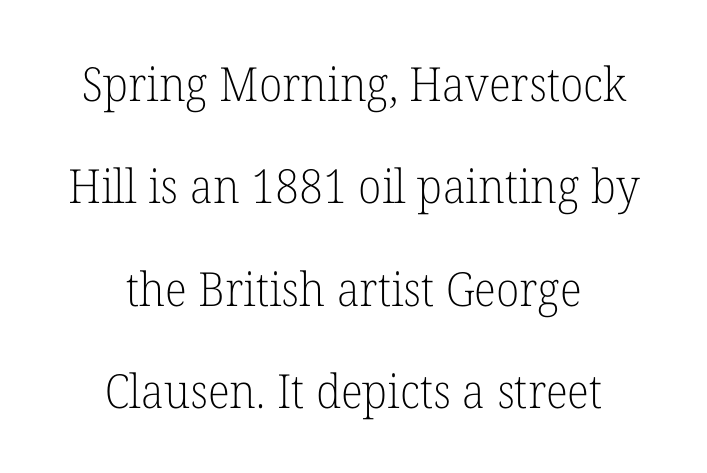
{"serif": "yes", "italic": "no", "bold": "no", "weight": "light", "width": "normal", "stroke_contrast": "low", "x_height": "medium", "monospaced": "no", "underline": "no", "align": "center", "line_spacing": "loose", "line_spacing_ratio": 2.18, "letter_spacing": "normal", "letter_spacing_em": 0.0, "glyph_px": 47}
